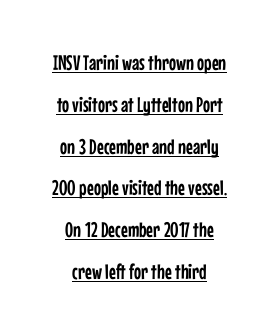
{"italic": "no", "underline": "yes", "align": "center", "line_spacing": "loose", "line_spacing_ratio": 1.99, "letter_spacing": "normal", "letter_spacing_em": 0.0, "glyph_px": 21}
